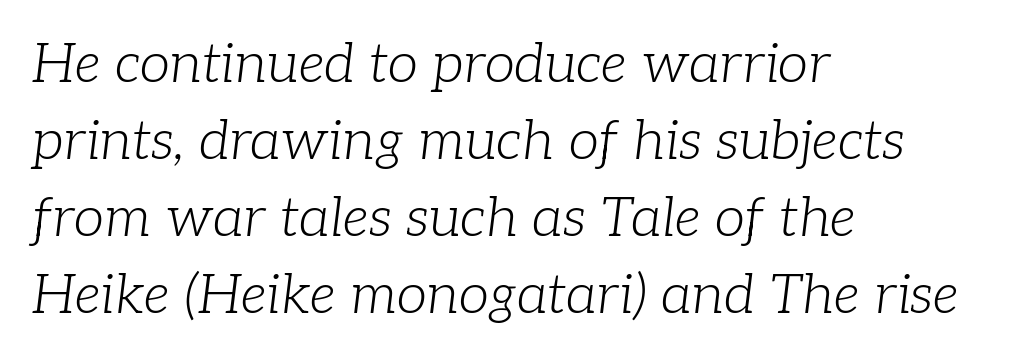
The image shows 55 px light serif type, italic (leaning right); set left-aligned, normal line spacing (1.4x), normal letter spacing, not underlined; low stroke contrast and a medium x-height.
